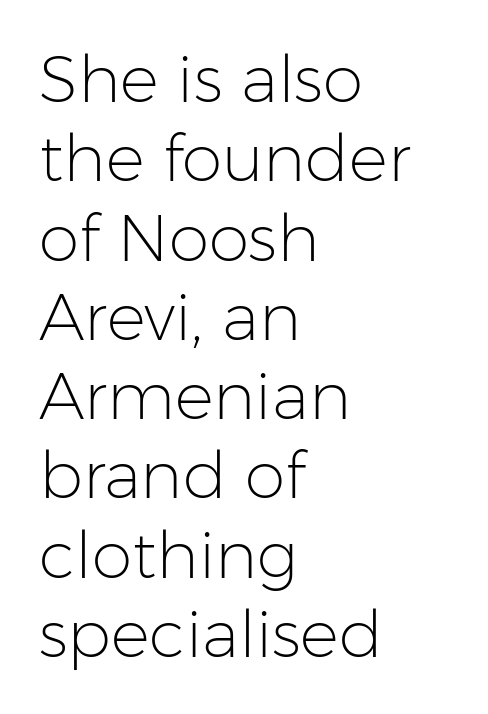
{"serif": "no", "italic": "no", "bold": "no", "weight": "light", "width": "normal", "stroke_contrast": "low", "x_height": "medium", "monospaced": "no", "underline": "no", "align": "left", "line_spacing_ratio": 1.22, "letter_spacing": "normal", "letter_spacing_em": 0.0, "glyph_px": 65}
